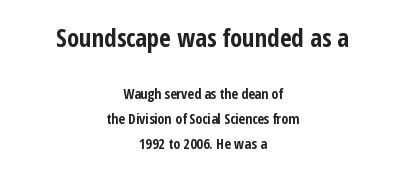
The upper block of text is set noticeably larger than the block beneath it. Glance below the letters and you will spot only blank space. The letters stand upright; this is a roman face. The passage shown has conventional tracking throughout.
